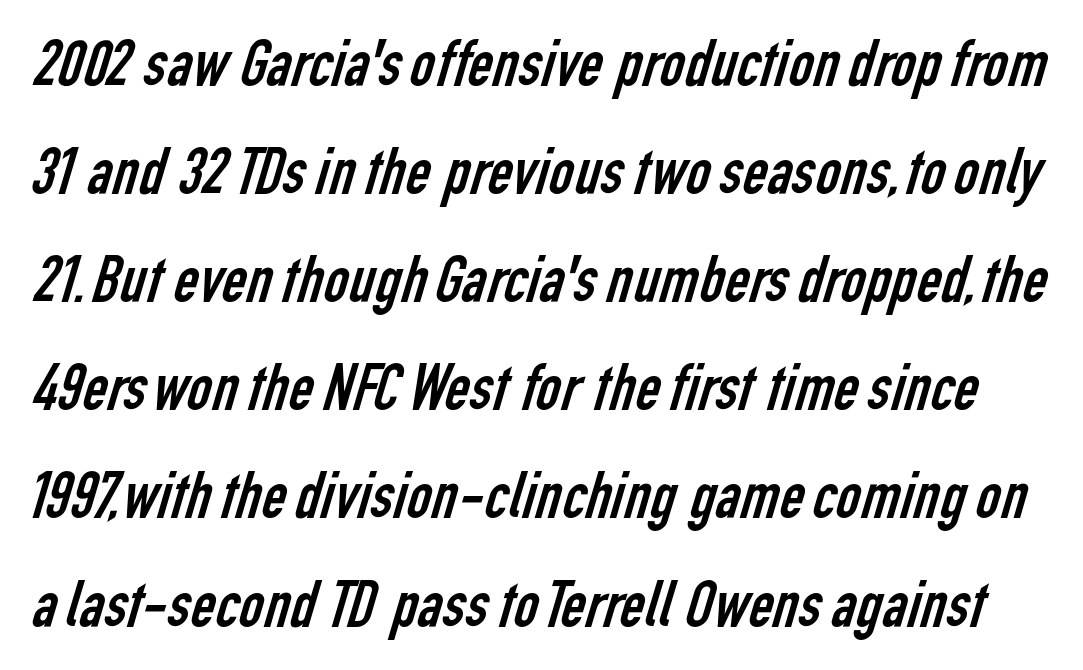
No heavy texture on the line: the type isn't bold. The baseline area is clear. Think of a printed novel: that variable character pitch is what you see here. Here the glyphs are tracked normally, forming tight word shapes.
